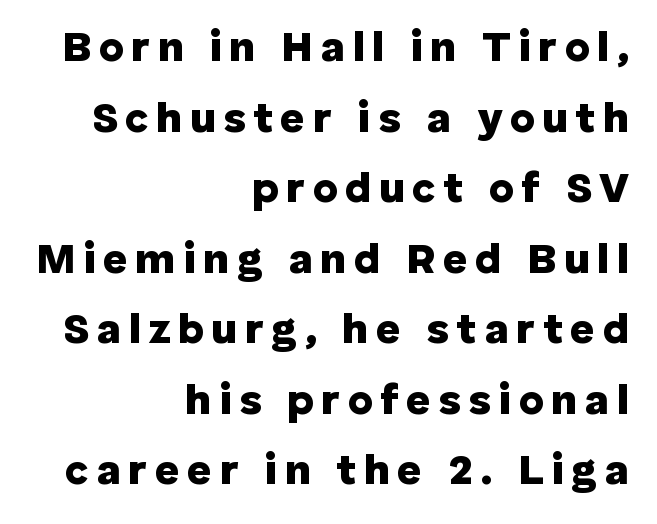
Q: Is the text bold? A: Yes.
Q: Is the text italic (slanted)? A: No, it is upright.
Q: Is the typeface a serif or a sans-serif typeface? A: Sans-serif.
Q: Is the text underlined? A: No.
Q: How is the paragraph aligned? A: Right-aligned.
Q: Is the spacing between lines tight, normal or loose? A: Normal.
Q: Width (condensed, normal, or wide)? A: Normal.
Q: Stroke contrast? A: Low.
Q: x-height? A: Medium.
Q: Monospaced? A: No.
